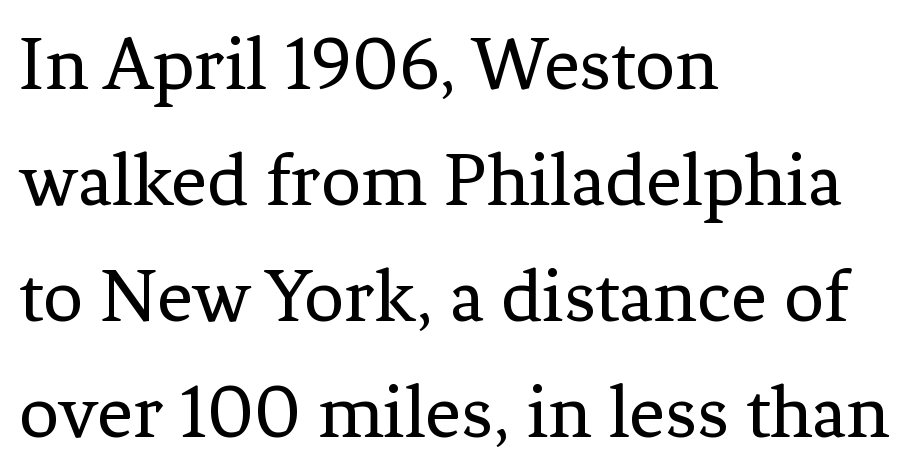
Q: Is the text bold? A: No.
Q: Is the text italic (slanted)? A: No, it is upright.
Q: Is the typeface a serif or a sans-serif typeface? A: Serif.
Q: Is the text underlined? A: No.
Q: How is the paragraph aligned? A: Left-aligned.
Q: Is the spacing between letters normal or unusually wide? A: Normal.
Q: Is the spacing between lines tight, normal or loose? A: Normal.
Q: Width (condensed, normal, or wide)? A: Normal.
Q: Stroke contrast? A: Low.
Q: x-height? A: Medium.
Q: Monospaced? A: No.
